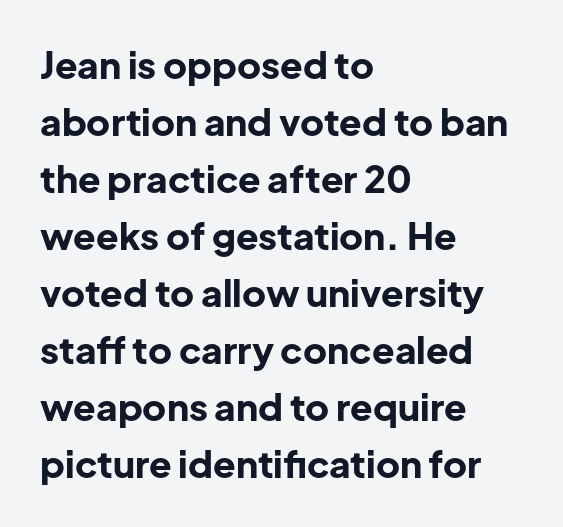
The image shows 37 px bold sans-serif type, upright; set left-aligned, normal line spacing (1.54x), normal letter spacing, not underlined; low stroke contrast and a medium x-height.
